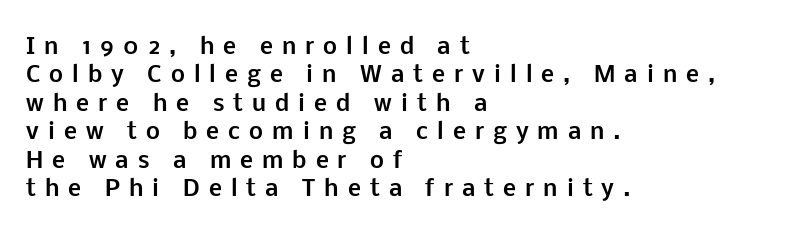
The image shows 22 px bold type, upright; set left-aligned, normal line spacing (1.29x), unusually wide letter spacing (+0.41 em), not underlined.
